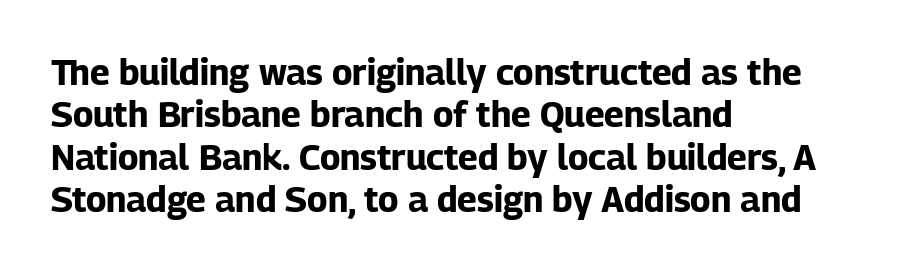
The ragged edge is on the right, which tells us the setting is flush left. In terms of letterform style, serifs are entirely absent. On the weight axis this lands at bold, roughly 700. Ordinary non-slanted type is in use. You could not count columns in this text — the font is proportionally spaced. Glyph-to-glyph distance matches everyday printed text.
